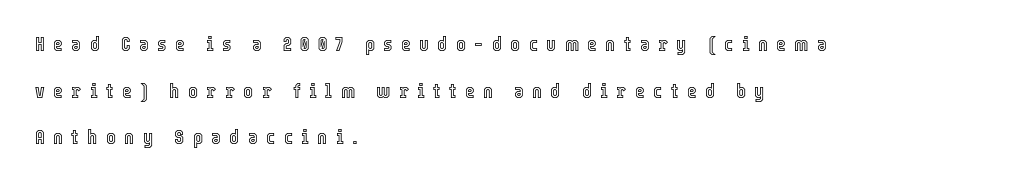
The font's upright variant was chosen for this text. This sample trades compactness for vertical openness between lines. If you drew a ruler down the left edge, every line would touch it. Someone cranked the tracking dial way up on this one.
